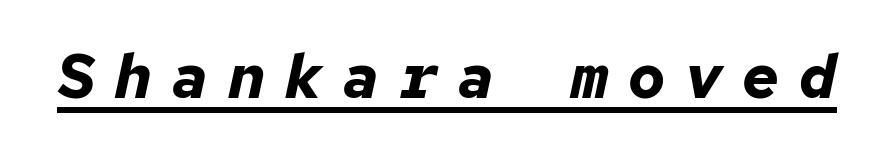
Look at the stroke-to-counter ratio: heavy, a bold. The string is rendered with underlining switched on. Compared with typical body copy, the letter spacing here is much looser. The letters march in equal steps, a hallmark of fixed-pitch type. The face used here has a pronounced slope to its letters.
